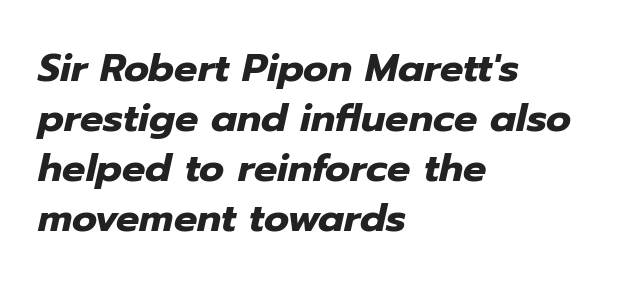
{"italic": "yes", "lean": "right", "slant_degrees": 12, "bold": "yes", "weight": "heavy", "width": "normal", "stroke_contrast": "low", "x_height": "medium", "monospaced": "no", "underline": "no", "align": "left", "line_spacing": "normal", "line_spacing_ratio": 1.28, "letter_spacing": "normal", "letter_spacing_em": 0.0, "glyph_px": 39}
